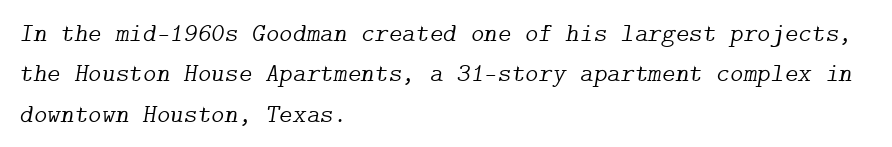
The whole block is typeset with a tilt. Bare-footed words on every line. The passage shown is not bold in any degree. A typesetter would call this zero additional tracking.
